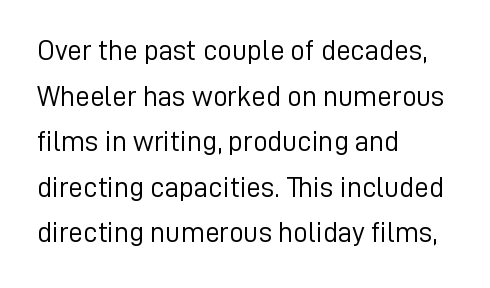
{"serif": "no", "italic": "no", "bold": "no", "weight": "light", "width": "normal", "stroke_contrast": "low", "x_height": "medium", "monospaced": "no", "underline": "no", "align": "left", "line_spacing": "normal", "line_spacing_ratio": 1.57, "letter_spacing": "normal", "letter_spacing_em": 0.0, "glyph_px": 29}
